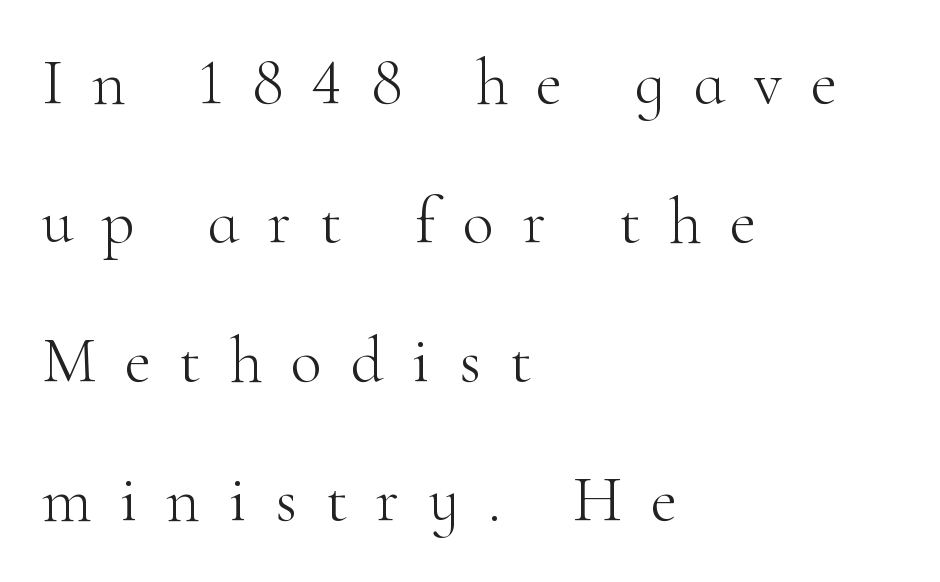
The letterforms stand isolated, each surrounded by extra space. Glance below the letters and you will spot only blank space. Summary of vertical rhythm: relaxed, with wide interline spacing. This sample uses a serif face.
